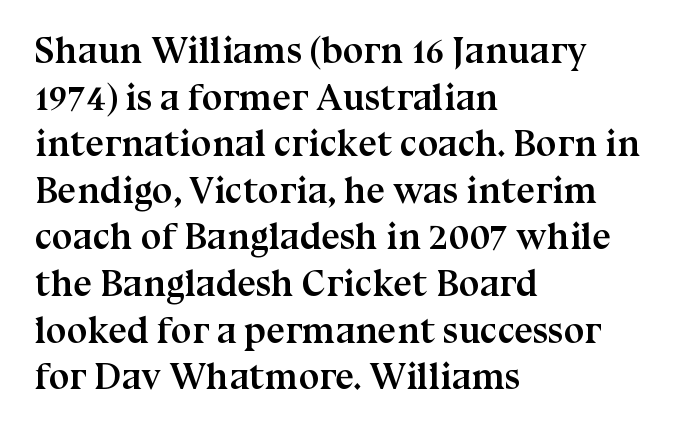
{"serif": "yes", "italic": "no", "bold": "yes", "weight": "semibold", "width": "normal", "stroke_contrast": "medium", "x_height": "medium", "monospaced": "no", "underline": "no", "align": "left", "line_spacing": "normal", "line_spacing_ratio": 1.26, "letter_spacing": "normal", "letter_spacing_em": 0.0, "glyph_px": 37}
